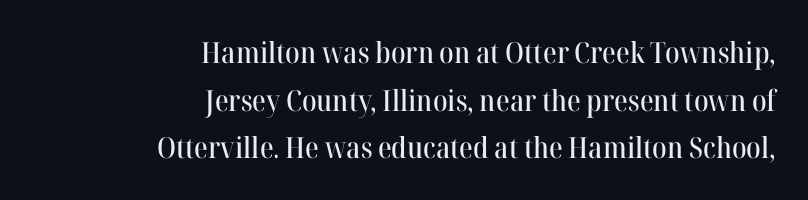
The image shows 29 px serif type, upright; set right-aligned, normal line spacing (1.64x), normal letter spacing, not underlined; high stroke contrast and a medium x-height.
